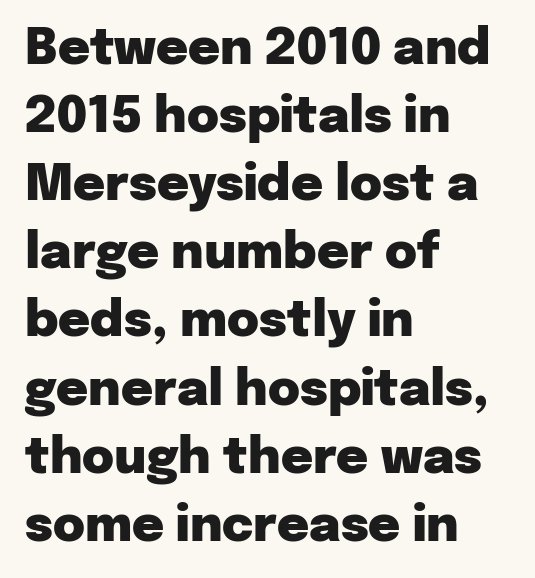
Q: Is the text bold? A: Yes.
Q: Is the text italic (slanted)? A: No, it is upright.
Q: Is the typeface a serif or a sans-serif typeface? A: Sans-serif.
Q: Is the text underlined? A: No.
Q: How is the paragraph aligned? A: Left-aligned.
Q: Is the spacing between letters normal or unusually wide? A: Normal.
Q: Is the spacing between lines tight, normal or loose? A: Normal.
Q: Width (condensed, normal, or wide)? A: Normal.
Q: Stroke contrast? A: Low.
Q: x-height? A: Medium.
Q: Monospaced? A: No.
